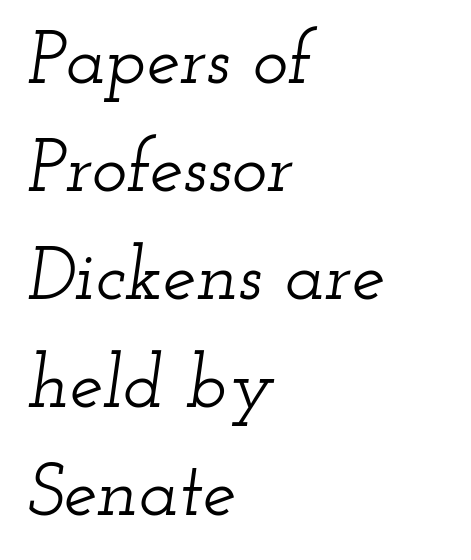
The image shows 75 px wide serif type, italic (leaning right); set left-aligned, normal line spacing (1.44x), normal letter spacing, not underlined; low stroke contrast and a small x-height.
